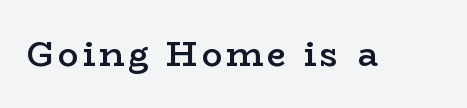
Q: Is the text bold? A: Semi-bold.
Q: Is the text italic (slanted)? A: No, it is upright.
Q: Is the typeface a serif or a sans-serif typeface? A: Serif.
Q: Is the text underlined? A: No.
Q: Width (condensed, normal, or wide)? A: Wide.
Q: Stroke contrast? A: Low.
Q: x-height? A: Medium.
Q: Monospaced? A: No.
